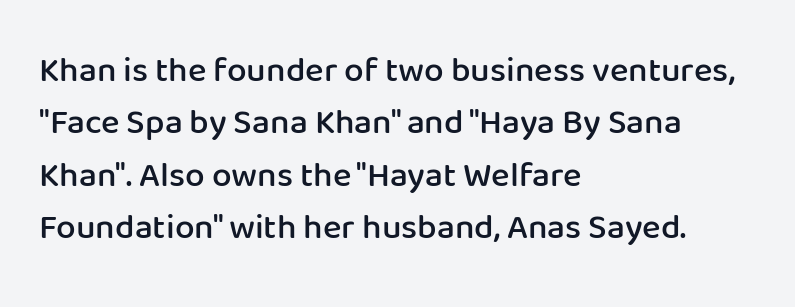
{"serif": "no", "italic": "no", "bold": "semi", "weight": "semibold", "width": "normal", "stroke_contrast": "low", "x_height": "medium", "monospaced": "no", "underline": "no", "align": "left", "line_spacing": "normal", "line_spacing_ratio": 1.5, "letter_spacing": "normal", "letter_spacing_em": 0.0, "glyph_px": 35}
